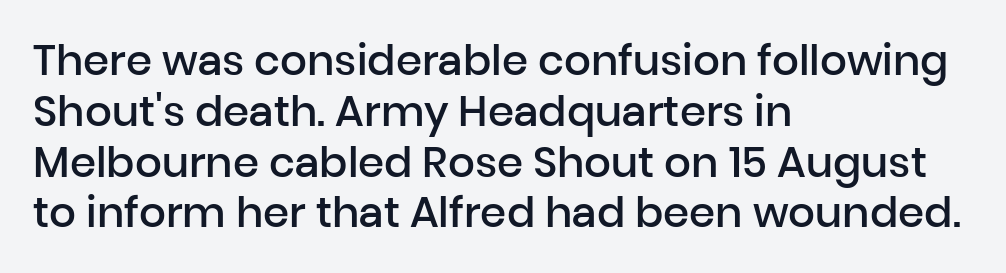
Observe the absence of serifs on each vertical stroke in this sample. No italicization has been applied; the sample stays upright. How heavy is the stroke? Medium-heavy — a semibold, shy of bold. The rendering uses natural spacing where letterforms have individual widths. These lines keep a tight, regular rhythm from letter to letter. The compositor pushed each line to the left boundary.
